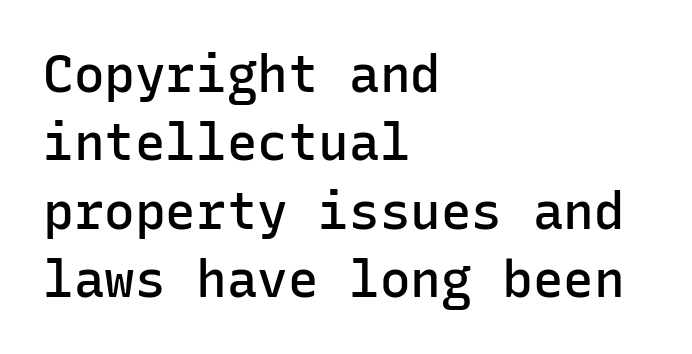
The image shows 51 px semibold sans-serif type, upright, monospaced; set left-aligned, normal line spacing (1.34x), normal letter spacing, not underlined; low stroke contrast and a medium x-height.
